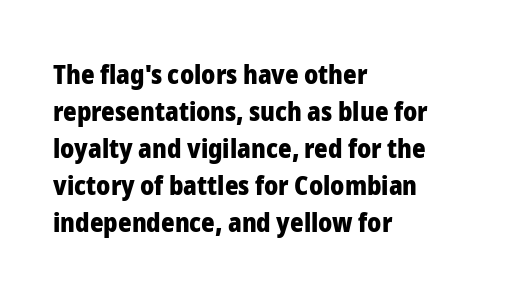
These words are printed bold, with thick strokes throughout. Between one letter and the next there's only the usual sliver of space. The letters stand straight up with perfectly vertical stems. The rendering anchors every line to the left-hand side. The leading is moderate, giving the passage an even texture.
